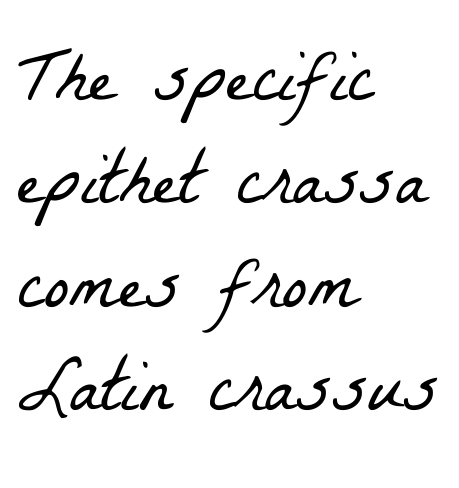
The line texture is even and compact thanks to regular tracking. Leading matches the norm, producing a regular column. The area under the type is left untouched. The setting favours the left margin, as ordinary paragraphs usually do. Think of a printed novel: that variable character pitch is what you see here. Look at the bottom of the vertical strokes: they flare into serifs here.
